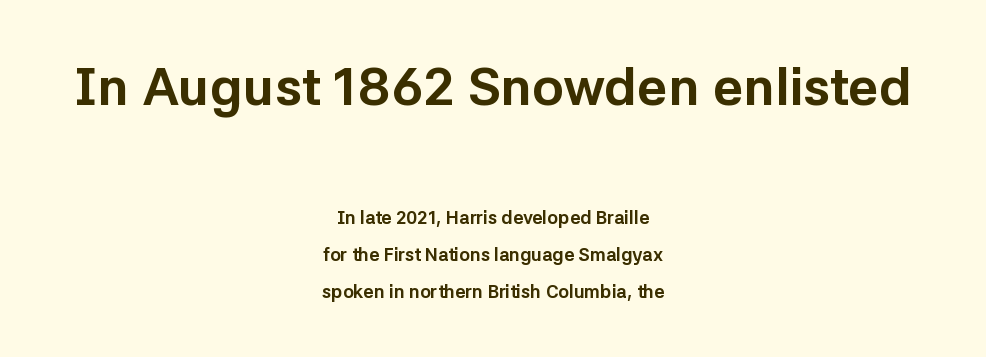
Q: Is the text bold? A: Yes.
Q: Is the text italic (slanted)? A: No, it is upright.
Q: Is the typeface a serif or a sans-serif typeface? A: Sans-serif.
Q: Is the text underlined? A: No.
Q: How is the paragraph aligned? A: Centered.
Q: Is the spacing between letters normal or unusually wide? A: Normal.
Q: Is the spacing between lines tight, normal or loose? A: Loose.
Q: Which block of text is set in a larger size, the first (top) or the second (bottom)? A: The first (top) one.
Q: Width (condensed, normal, or wide)? A: Normal.
Q: Stroke contrast? A: Low.
Q: x-height? A: Medium.
Q: Monospaced? A: No.
